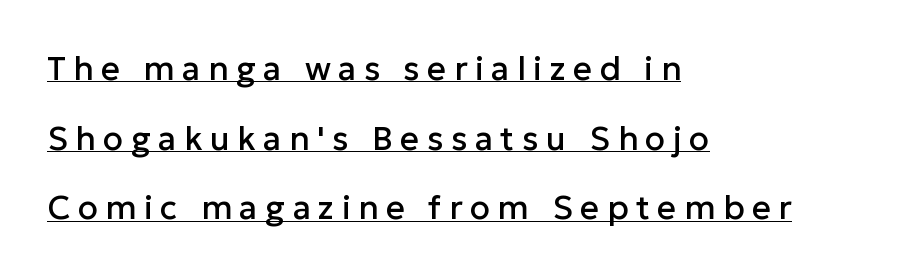
Q: Is the text italic (slanted)? A: No, it is upright.
Q: Is the typeface a serif or a sans-serif typeface? A: Sans-serif.
Q: Is the text underlined? A: Yes.
Q: How is the paragraph aligned? A: Left-aligned.
Q: Is the spacing between letters normal or unusually wide? A: Unusually wide.
Q: Is the spacing between lines tight, normal or loose? A: Loose.
Q: Width (condensed, normal, or wide)? A: Normal.
Q: Stroke contrast? A: Low.
Q: x-height? A: Medium.
Q: Monospaced? A: No.
